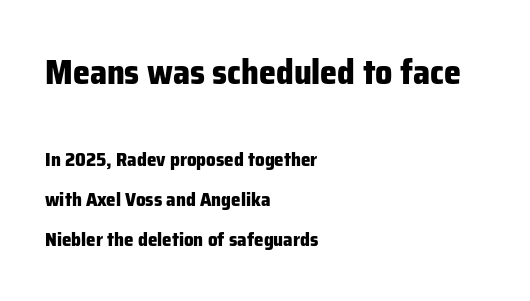
The image shows 34 px heavy sans-serif type, upright; set left-aligned, loose line spacing (2.11x), normal letter spacing, not underlined; the first (top) block is 1.79x larger; low stroke contrast and a medium x-height.
